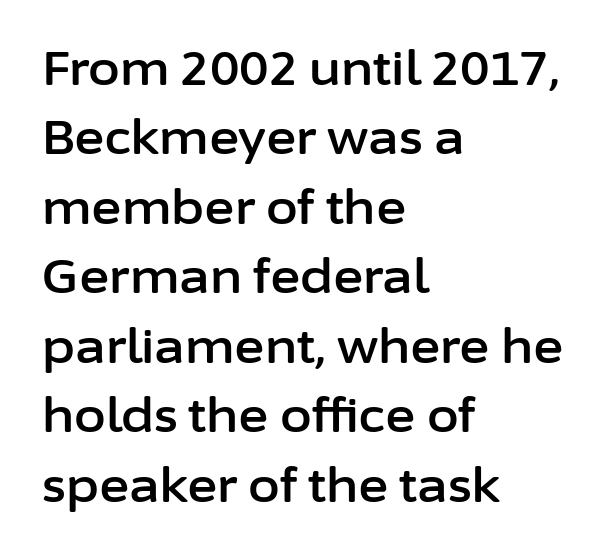
The image shows 46 px sans-serif type, upright; set left-aligned, normal line spacing (1.51x), normal letter spacing, not underlined; low stroke contrast and a medium x-height.
